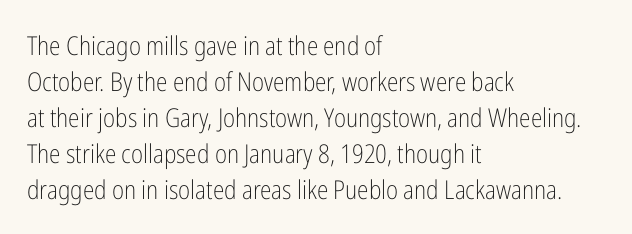
{"italic": "no", "bold": "no", "underline": "no", "align": "left", "line_spacing": "normal", "line_spacing_ratio": 1.38, "letter_spacing": "normal", "letter_spacing_em": 0.0, "glyph_px": 26}
